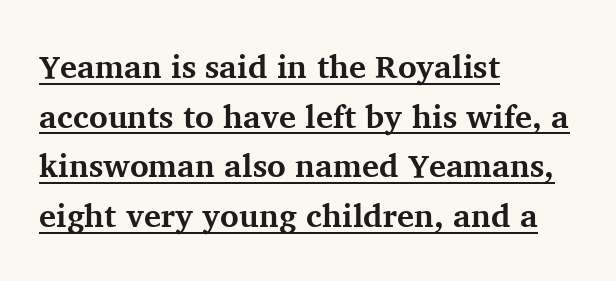
Do the letters lean? They stand straight. Does the copy run flush right? No — it runs flush left. Notice how thick the strokes are: this is what a full bold looks like. Varying glyph widths throughout — classic text-font behaviour. Nothing unusual about the tracking: characters are spaced as the font intends.
